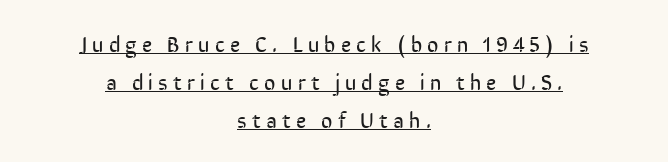
The image shows 22 px text type, upright; set centered, line spacing 1.73x, unusually wide letter spacing (+0.24 em), underlined.
